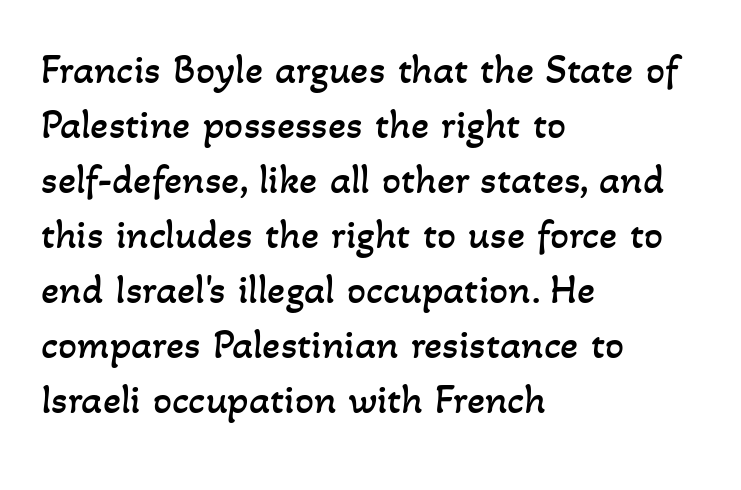
Q: Is the text bold? A: No.
Q: Is the text underlined? A: No.
Q: How is the paragraph aligned? A: Left-aligned.
Q: Is the spacing between letters normal or unusually wide? A: Normal.
Q: Is the spacing between lines tight, normal or loose? A: Normal.
Q: Width (condensed, normal, or wide)? A: Normal.
Q: Stroke contrast? A: Low.
Q: x-height? A: Small.
Q: Monospaced? A: No.
